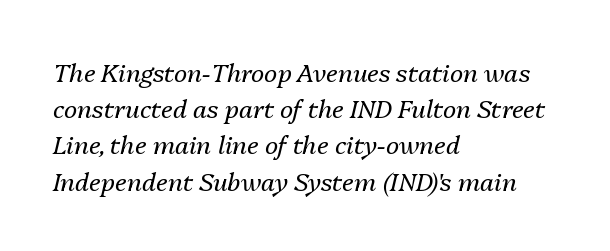
Glance below the letters and you will spot only blank space. The whole block is typeset with a tilt. The gaps between neighbouring characters are ordinary and unremarkable. Does the leading feel generous? No, just average. This sample is left-justified, so line endings fall wherever the words run out.
